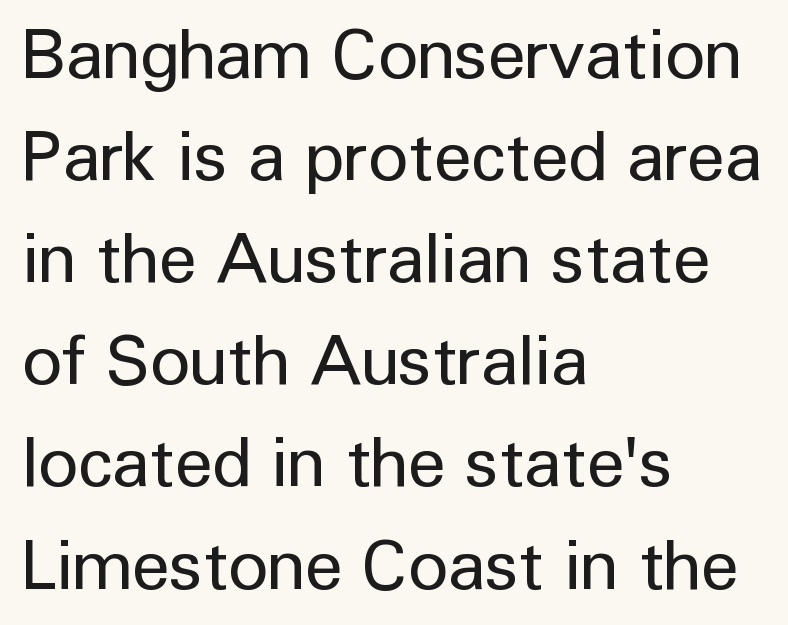
The image shows 69 px regular-weight sans-serif type, upright; set left-aligned, normal line spacing (1.48x), normal letter spacing, not underlined; low stroke contrast and a medium x-height.
